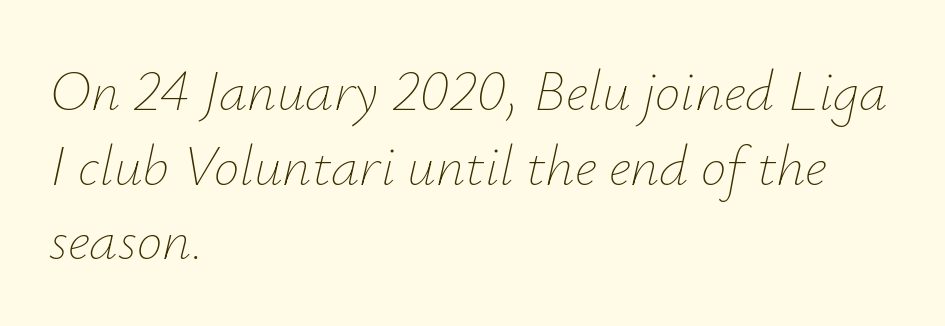
{"italic": "yes", "lean": "right", "slant_degrees": 12, "bold": "no", "weight": "thin", "width": "normal", "stroke_contrast": "low", "x_height": "small", "monospaced": "no", "underline": "no", "align": "left", "line_spacing": "normal", "line_spacing_ratio": 1.31, "letter_spacing": "normal", "letter_spacing_em": 0.0, "glyph_px": 57}
